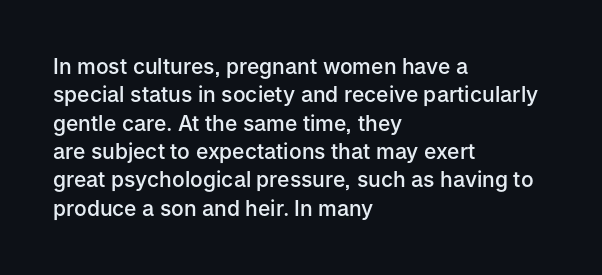
The image shows 21 px text type, upright; set left-aligned, normal line spacing (1.35x), normal letter spacing, not underlined.
